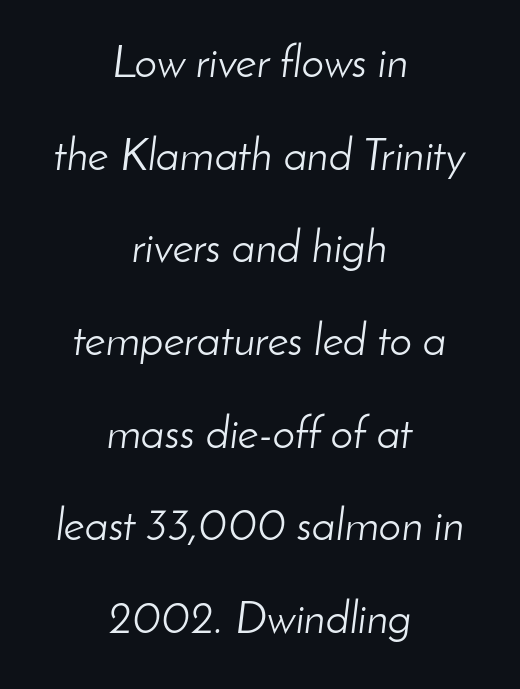
{"italic": "yes", "lean": "right", "slant_degrees": 8, "bold": "no", "weight": "light", "width": "normal", "stroke_contrast": "low", "x_height": "small", "monospaced": "no", "underline": "no", "align": "center", "line_spacing": "loose", "line_spacing_ratio": 2.06, "letter_spacing": "normal", "letter_spacing_em": 0.0, "glyph_px": 45}
